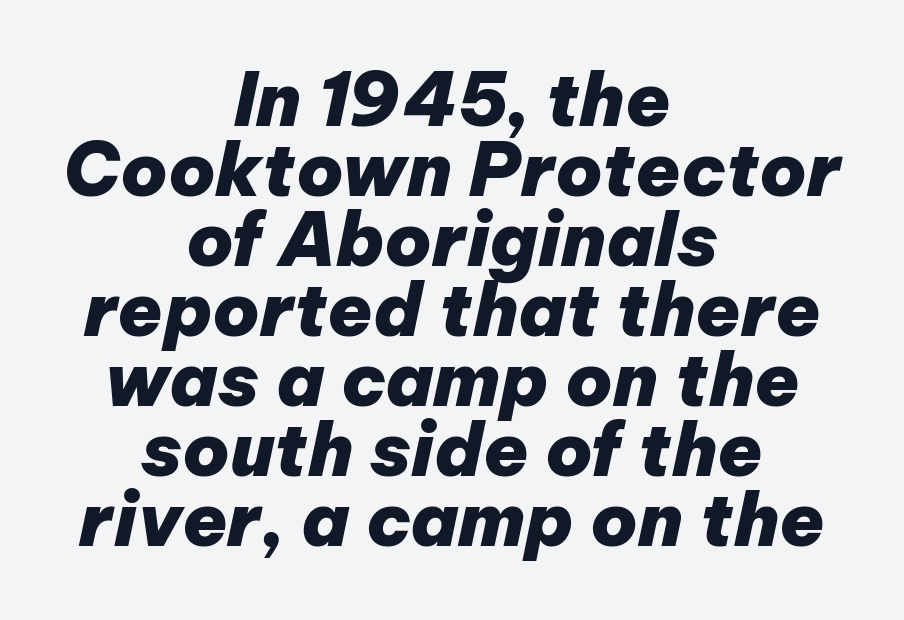
{"italic": "yes", "lean": "right", "slant_degrees": 12, "bold": "yes", "weight": "heavy", "width": "normal", "stroke_contrast": "low", "x_height": "medium", "monospaced": "no", "underline": "no", "align": "center", "line_spacing": "tight", "line_spacing_ratio": 0.96, "letter_spacing": "normal", "letter_spacing_em": 0.0, "glyph_px": 73}
